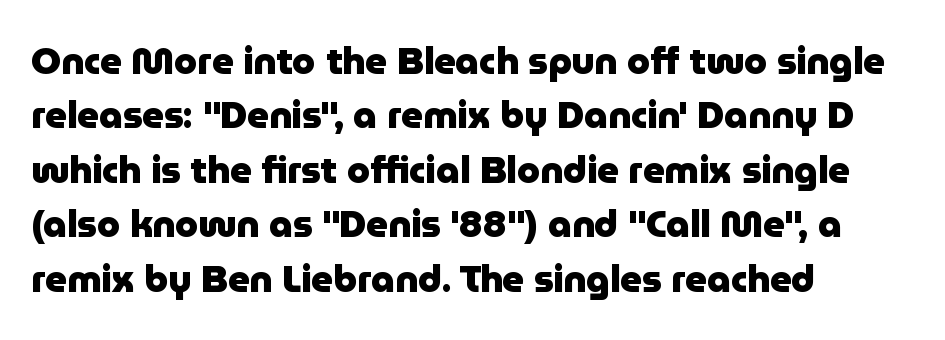
{"serif": "no", "italic": "no", "bold": "yes", "weight": "heavy", "width": "normal", "stroke_contrast": "low", "x_height": "medium", "monospaced": "no", "underline": "no", "align": "left", "line_spacing": "normal", "line_spacing_ratio": 1.47, "letter_spacing": "normal", "letter_spacing_em": 0.0, "glyph_px": 37}
